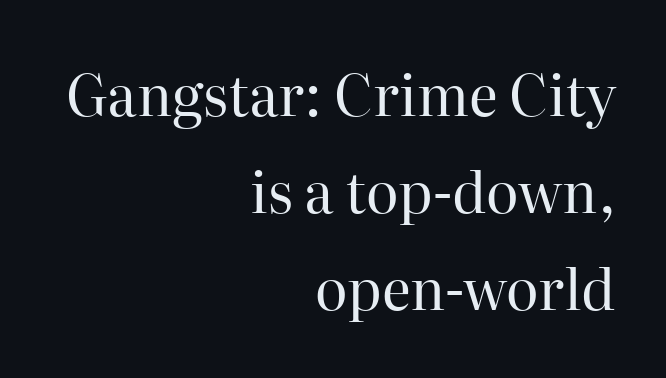
Q: Is the text bold? A: No.
Q: Is the text italic (slanted)? A: No, it is upright.
Q: Is the typeface a serif or a sans-serif typeface? A: Serif.
Q: Is the text underlined? A: No.
Q: How is the paragraph aligned? A: Right-aligned.
Q: Is the spacing between letters normal or unusually wide? A: Normal.
Q: Width (condensed, normal, or wide)? A: Normal.
Q: Stroke contrast? A: High.
Q: x-height? A: Medium.
Q: Monospaced? A: No.
